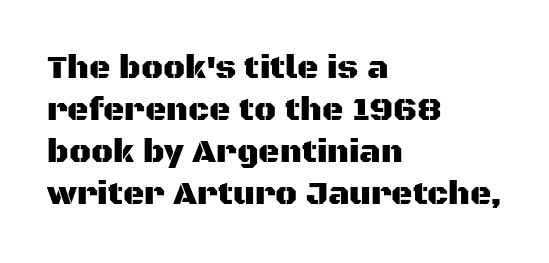
The image shows 33 px sans-serif type, upright; set left-aligned, normal line spacing (1.27x), normal letter spacing, not underlined; medium stroke contrast and a large x-height.
